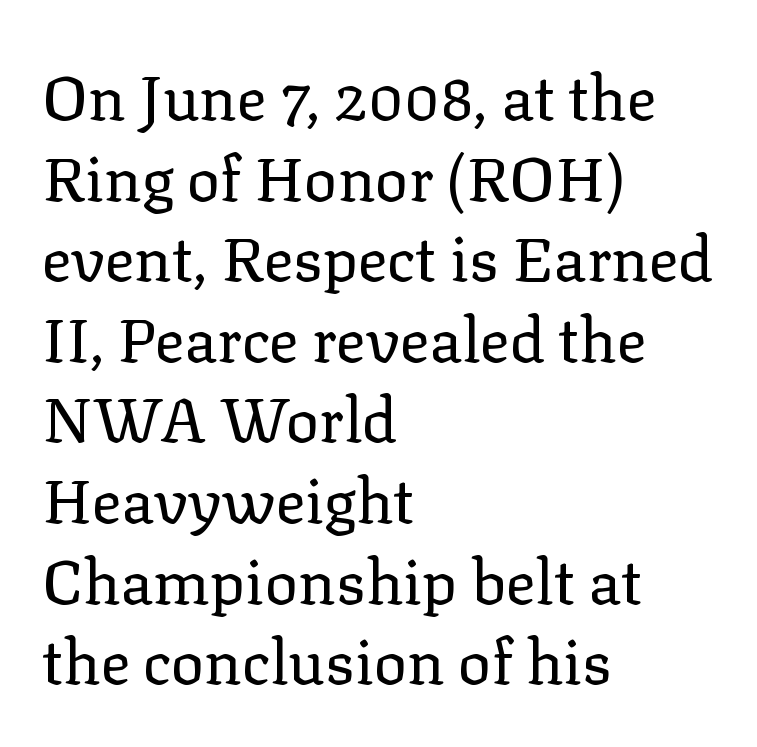
Q: Is the text bold? A: No.
Q: Is the text italic (slanted)? A: No, it is upright.
Q: Is the typeface a serif or a sans-serif typeface? A: Serif.
Q: Is the text underlined? A: No.
Q: How is the paragraph aligned? A: Left-aligned.
Q: Is the spacing between letters normal or unusually wide? A: Normal.
Q: Is the spacing between lines tight, normal or loose? A: Normal.
Q: Width (condensed, normal, or wide)? A: Normal.
Q: Stroke contrast? A: Low.
Q: x-height? A: Medium.
Q: Monospaced? A: No.
